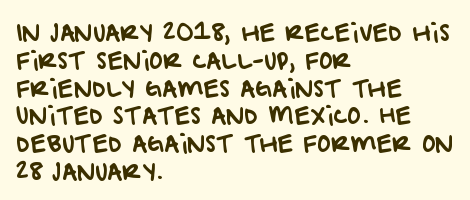
{"underline": "no", "align": "left", "line_spacing_ratio": 1.21, "letter_spacing": "normal", "letter_spacing_em": 0.0, "glyph_px": 23}
